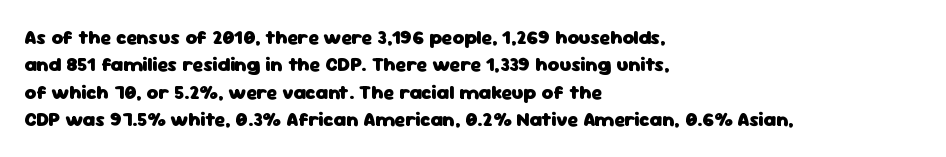
{"italic": "no", "bold": "yes", "underline": "no", "align": "left", "line_spacing": "normal", "line_spacing_ratio": 1.37, "letter_spacing": "normal", "letter_spacing_em": 0.0, "glyph_px": 20}
